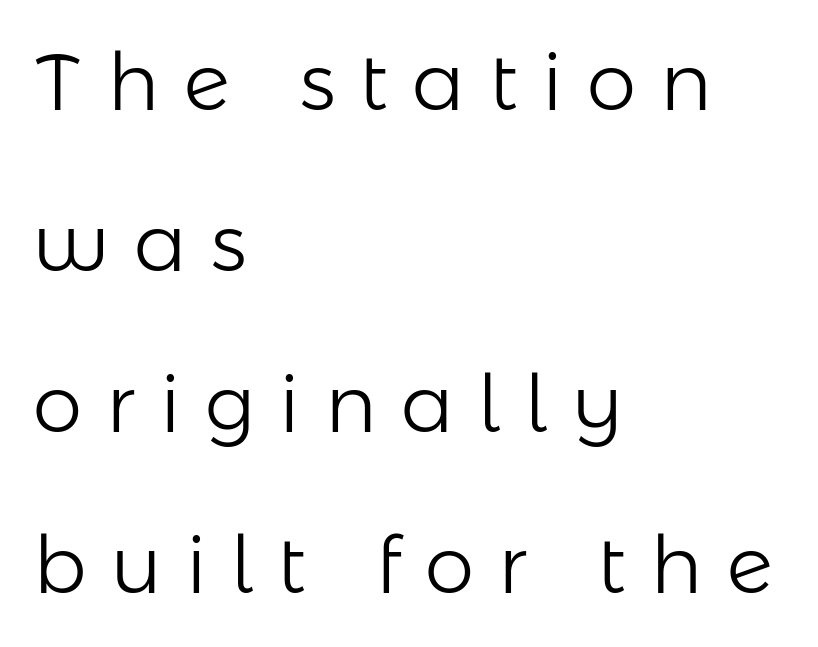
Varying glyph widths throughout — classic text-font behaviour. Nope, not italic — everything's standing straight. Lines of text with bare space underneath. This sample trades compactness for vertical openness between lines. The typeface chosen for these lines omits serifs.
